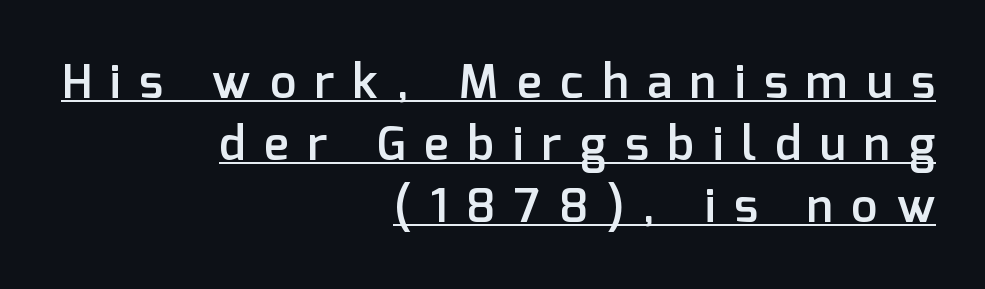
Q: Is the text bold? A: Semi-bold.
Q: Is the text italic (slanted)? A: No, it is upright.
Q: Is the typeface a serif or a sans-serif typeface? A: Sans-serif.
Q: Is the text underlined? A: Yes.
Q: How is the paragraph aligned? A: Right-aligned.
Q: Is the spacing between letters normal or unusually wide? A: Unusually wide.
Q: Is the spacing between lines tight, normal or loose? A: Normal.
Q: Width (condensed, normal, or wide)? A: Normal.
Q: Stroke contrast? A: Low.
Q: x-height? A: Medium.
Q: Monospaced? A: No.
